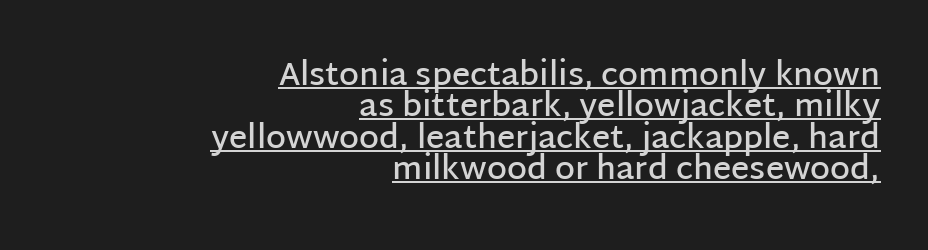
Q: Is the text bold? A: Semi-bold.
Q: Is the text italic (slanted)? A: No, it is upright.
Q: Is the typeface a serif or a sans-serif typeface? A: Sans-serif.
Q: Is the text underlined? A: Yes.
Q: How is the paragraph aligned? A: Right-aligned.
Q: Is the spacing between letters normal or unusually wide? A: Normal.
Q: Is the spacing between lines tight, normal or loose? A: Tight.
Q: Width (condensed, normal, or wide)? A: Normal.
Q: Stroke contrast? A: Low.
Q: x-height? A: Large.
Q: Monospaced? A: No.
